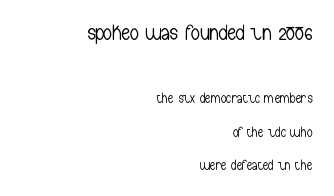
The image shows 22 px text type, upright; set right-aligned, loose line spacing (2.39x), normal letter spacing, not underlined; the first (top) block is 1.57x larger.
